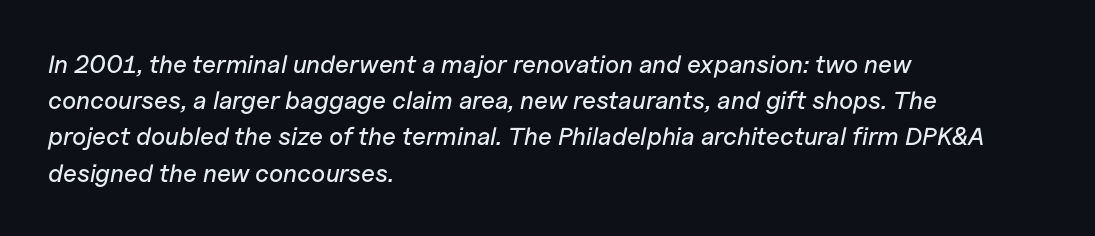
{"italic": "yes", "lean": "right", "slant_degrees": 11, "underline": "no", "align": "left", "line_spacing": "normal", "line_spacing_ratio": 1.45, "letter_spacing": "normal", "letter_spacing_em": 0.0, "glyph_px": 25}
